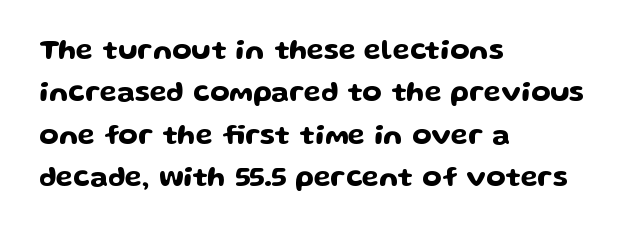
The image shows 28 px wide sans-serif type, upright; set left-aligned, normal line spacing (1.51x), normal letter spacing, not underlined; low stroke contrast and a medium x-height.
